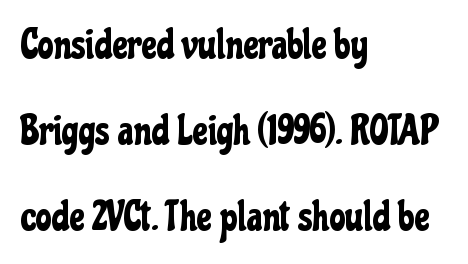
The image shows 41 px condensed sans-serif type, upright; set left-aligned, loose line spacing (2.1x), normal letter spacing, not underlined; low stroke contrast and a medium x-height.
